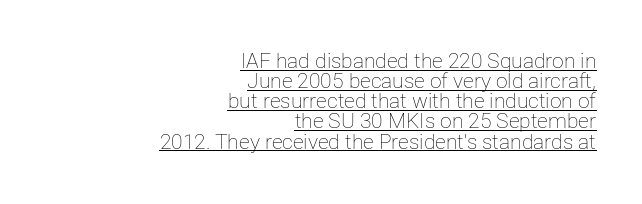
The letters stand straight up with perfectly vertical stems. Nothing heavy about these letters — not bold at all. The leading is snug, giving the passage a crowded texture. Right-aligned paragraph, ragged on the left. Decoration check: the copy is underlined.
